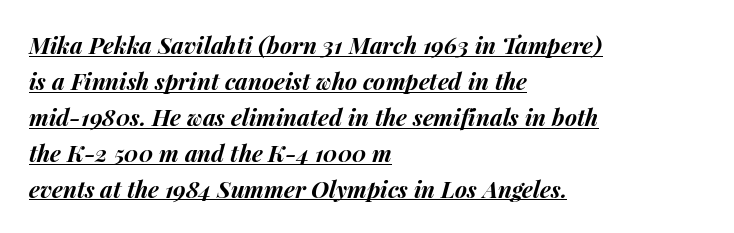
{"italic": "yes", "lean": "right", "slant_degrees": 15, "bold": "yes", "underline": "yes", "align": "left", "line_spacing": "normal", "line_spacing_ratio": 1.56, "letter_spacing": "normal", "letter_spacing_em": 0.0, "glyph_px": 23}
